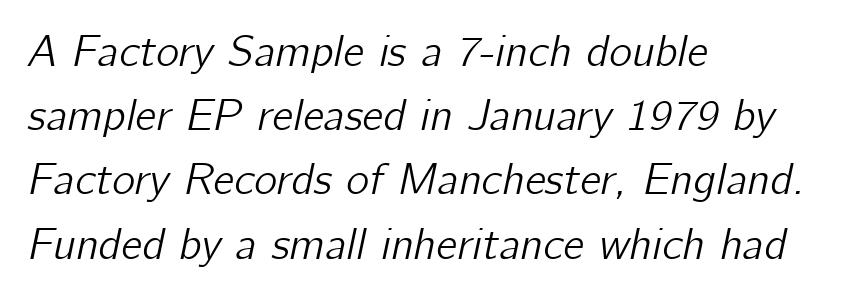
Q: Is the text italic (slanted)? A: Yes, it leans right by about 12 degrees.
Q: Is the text underlined? A: No.
Q: How is the paragraph aligned? A: Left-aligned.
Q: Is the spacing between letters normal or unusually wide? A: Normal.
Q: Is the spacing between lines tight, normal or loose? A: Normal.
Q: Width (condensed, normal, or wide)? A: Normal.
Q: Stroke contrast? A: Low.
Q: x-height? A: Medium.
Q: Monospaced? A: No.
